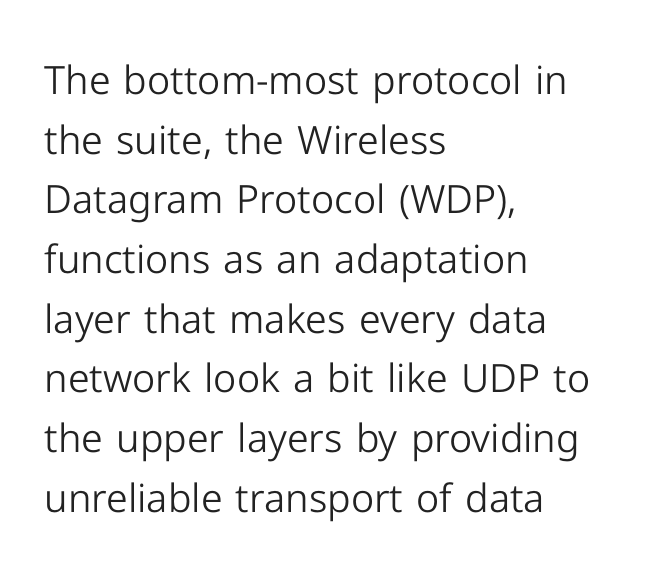
The image shows 39 px light sans-serif type, upright; set left-aligned, normal line spacing (1.53x), normal letter spacing, not underlined; low stroke contrast and a medium x-height.
